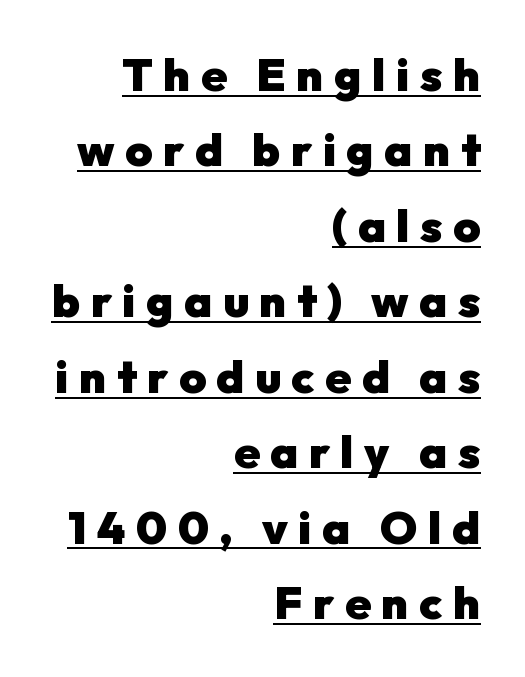
The image shows 46 px heavy sans-serif type, upright; set right-aligned, normal line spacing (1.64x), unusually wide letter spacing (+0.23 em), underlined; low stroke contrast and a medium x-height.
